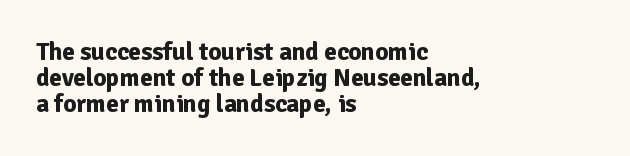
The image shows 25 px bold type, upright; set left-aligned, tight line spacing (1.04x), normal letter spacing, not underlined.
